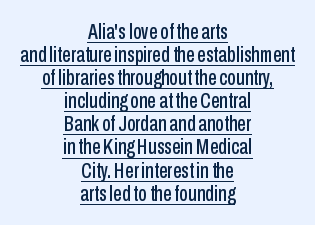
Regarding leading, the lines here are crowded together. Beneath each row of characters lies a ruled line. The letters sit at their default tracking, neither squeezed nor spread. One-word summary of the alignment: center. Posture: vertical.
